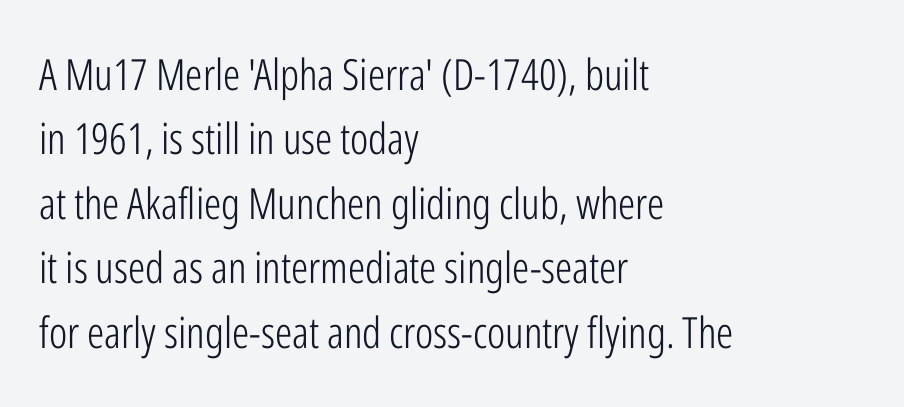
Q: Is the text bold? A: No.
Q: Is the text italic (slanted)? A: No, it is upright.
Q: Is the typeface a serif or a sans-serif typeface? A: Sans-serif.
Q: Is the text underlined? A: No.
Q: How is the paragraph aligned? A: Left-aligned.
Q: Is the spacing between letters normal or unusually wide? A: Normal.
Q: Is the spacing between lines tight, normal or loose? A: Normal.
Q: Width (condensed, normal, or wide)? A: Condensed.
Q: Stroke contrast? A: Low.
Q: x-height? A: Medium.
Q: Monospaced? A: No.
